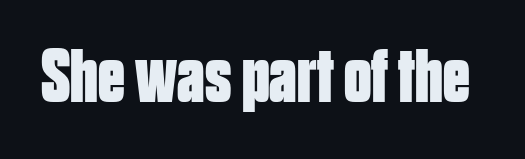
Q: Is the text bold? A: Yes.
Q: Is the text italic (slanted)? A: No, it is upright.
Q: Is the typeface a serif or a sans-serif typeface? A: Sans-serif.
Q: Is the text underlined? A: No.
Q: Is the spacing between letters normal or unusually wide? A: Normal.
Q: Width (condensed, normal, or wide)? A: Condensed.
Q: Stroke contrast? A: Low.
Q: x-height? A: Large.
Q: Monospaced? A: No.
